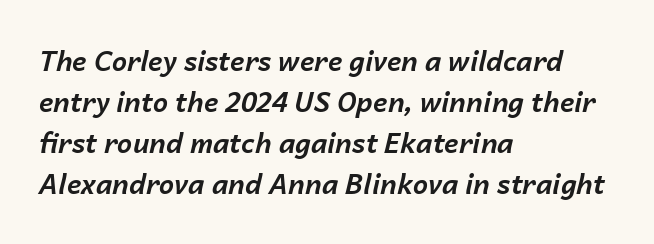
Q: Is the text bold? A: Yes.
Q: Is the text italic (slanted)? A: Yes, it leans right by about 14 degrees.
Q: Is the text underlined? A: No.
Q: How is the paragraph aligned? A: Left-aligned.
Q: Is the spacing between letters normal or unusually wide? A: Normal.
Q: Is the spacing between lines tight, normal or loose? A: Normal.
